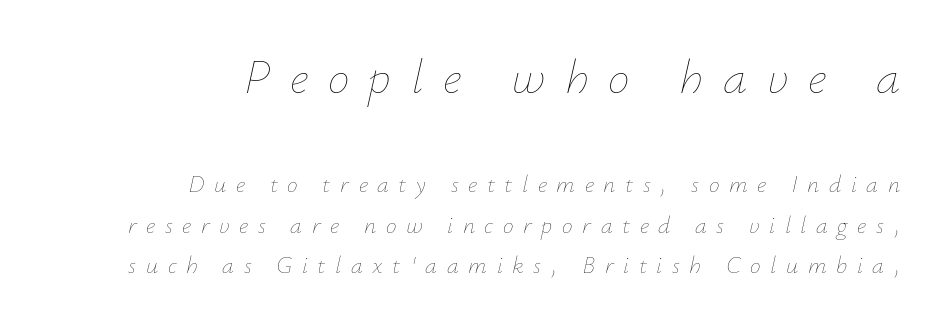
No heavy texture on the line: the type isn't bold. Spacing verdict: proportional, widths tailored to each character. Loose tracking; the words dissolve into strings of separated letters. This is oblique type, the kind used for emphasis or titles.
